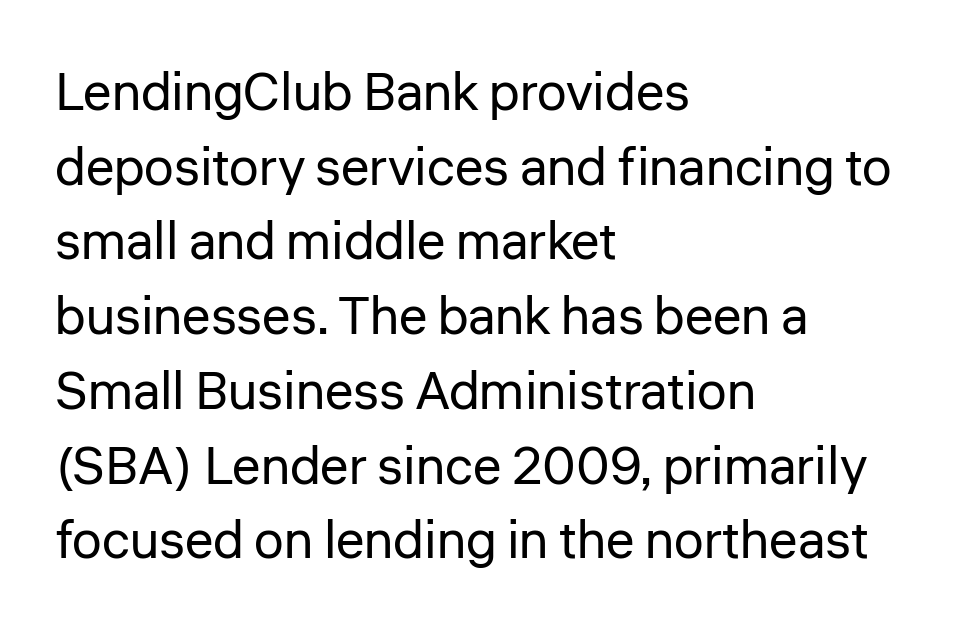
Unlike a traditional serif, this face leaves its strokes unadorned. Does the leading feel generous? No, just average. The characters are drawn with everyday or finer stroke widths. This sample uses plain, unmodified letter spacing.
